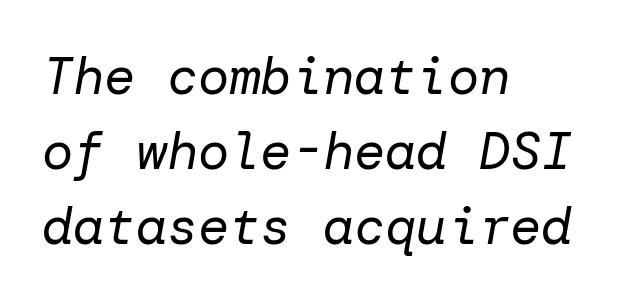
Short and long lines alike share a common starting point at left. One glance says typical: line gaps are just what's usual. The foot of each line stays bare and open. Stem width sits at or under what a default text font uses.
